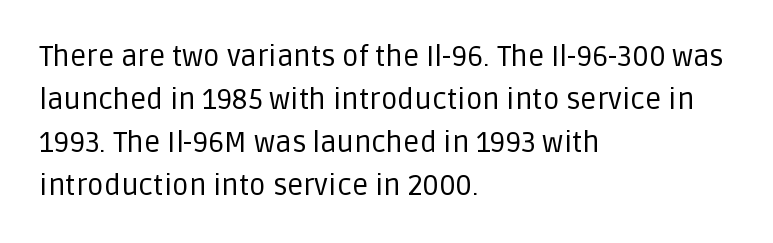
Unlike italic type, these characters show no tilt at all. The paragraph has a hard left edge and a soft right edge. This sample uses plain, unmodified letter spacing. Check the space under the baseline: it is left empty.
